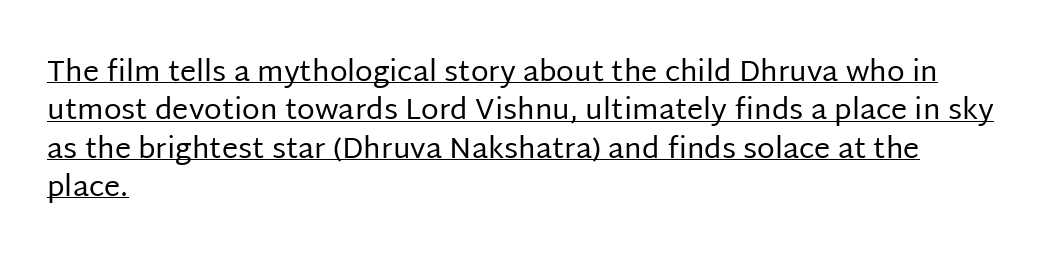
{"serif": "no", "italic": "no", "bold": "no", "weight": "regular", "width": "normal", "stroke_contrast": "low", "x_height": "large", "monospaced": "no", "underline": "yes", "align": "left", "line_spacing": "normal", "line_spacing_ratio": 1.32, "letter_spacing": "normal", "letter_spacing_em": 0.0, "glyph_px": 29}
